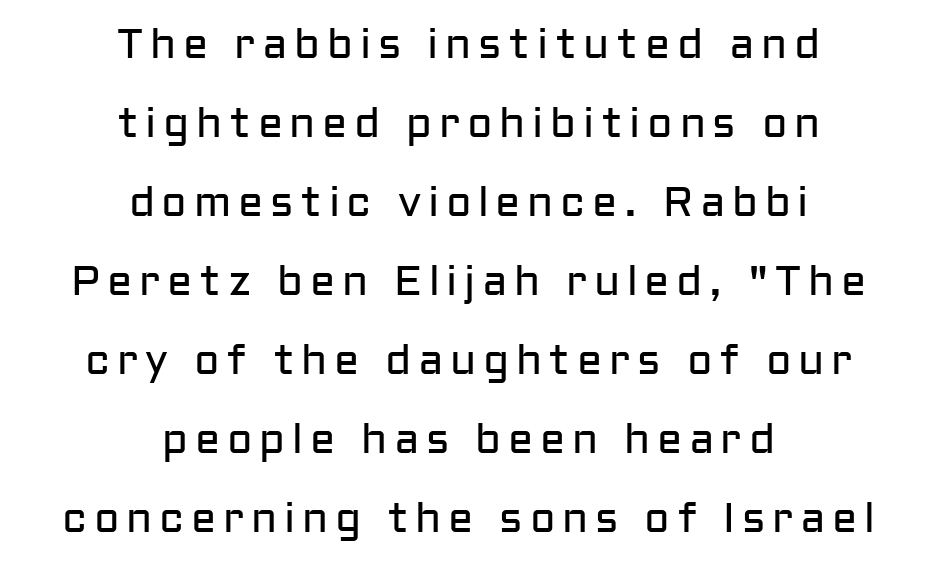
Q: Is the text bold? A: No.
Q: Is the text italic (slanted)? A: No, it is upright.
Q: Is the typeface a serif or a sans-serif typeface? A: Sans-serif.
Q: Is the text underlined? A: No.
Q: How is the paragraph aligned? A: Centered.
Q: Width (condensed, normal, or wide)? A: Normal.
Q: Stroke contrast? A: Low.
Q: x-height? A: Medium.
Q: Monospaced? A: No.
